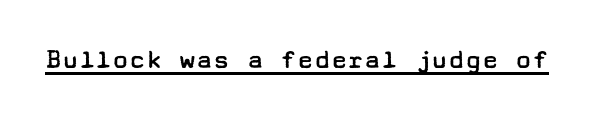
How are the letters spaced? Ordinarily, with no added tracking. Serif or sans? Sans — the stroke terminals are bare. The rendering uses the underline text-decoration. This is not heavy type; no bold has been used.
